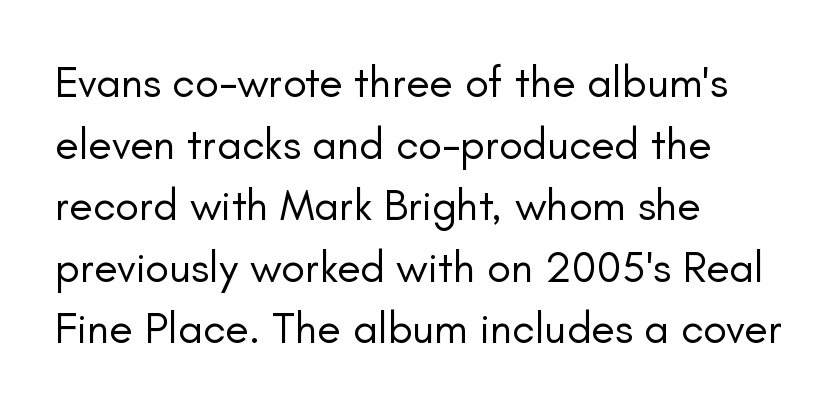
The image shows 44 px regular-weight sans-serif type, upright; set left-aligned, normal line spacing (1.4x), normal letter spacing, not underlined; low stroke contrast and a small x-height.
